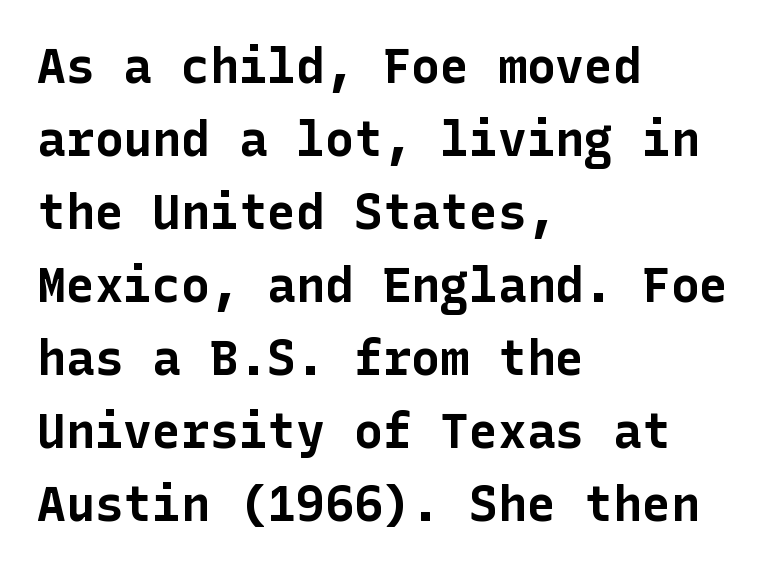
Regular leading. Honestly, there is no underline to notice here at all. Between one letter and the next there's only the usual sliver of space. Pretty heavy lettering here — definitely bold.
